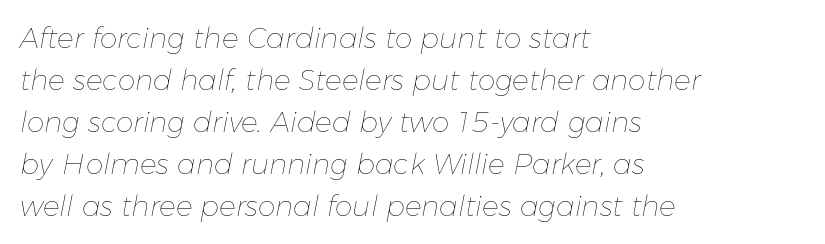
The image shows 28 px thin type, italic (leaning right); set left-aligned, normal line spacing (1.5x), normal letter spacing, not underlined; low stroke contrast and a medium x-height.
